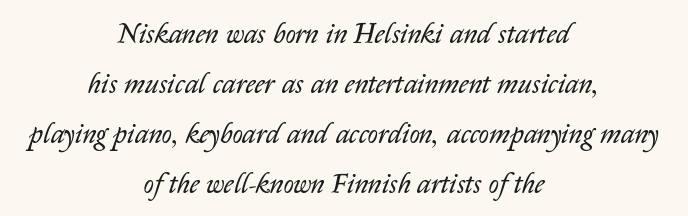
The image shows 28 px regular-weight type, italic (leaning right); set centered, line spacing 1.78x, normal letter spacing, not underlined; low stroke contrast and a medium x-height.
